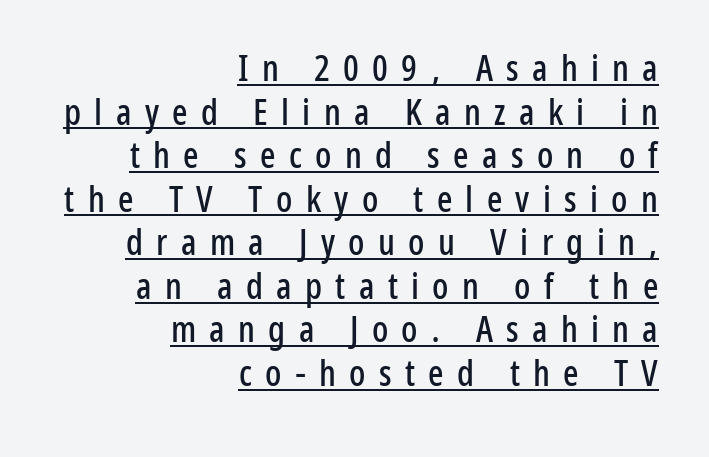
{"serif": "no", "italic": "no", "width": "condensed", "stroke_contrast": "low", "x_height": "medium", "monospaced": "no", "underline": "yes", "align": "right", "line_spacing_ratio": 1.21, "letter_spacing": "wide", "letter_spacing_em": 0.37, "glyph_px": 36}
